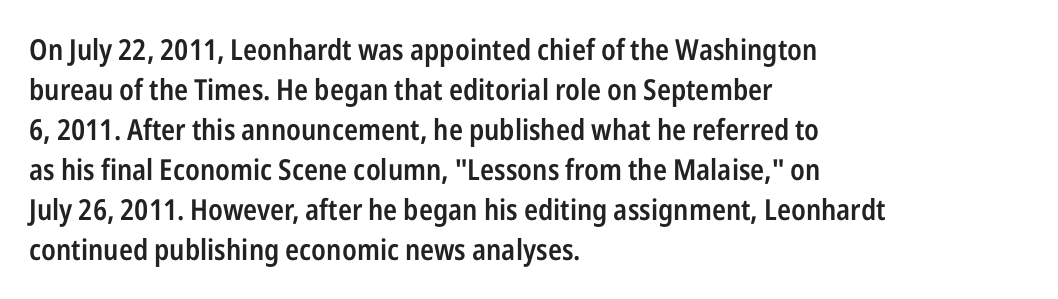
Do the letters lean? They stand straight. The ragged edge is on the right, which tells us the setting is flush left. Spacing between characters is what you'd get straight out of the box. Vertically, the passage feels balanced, rows spaced as you'd expect. The strokes are fattened partway — semibold, not bold.
